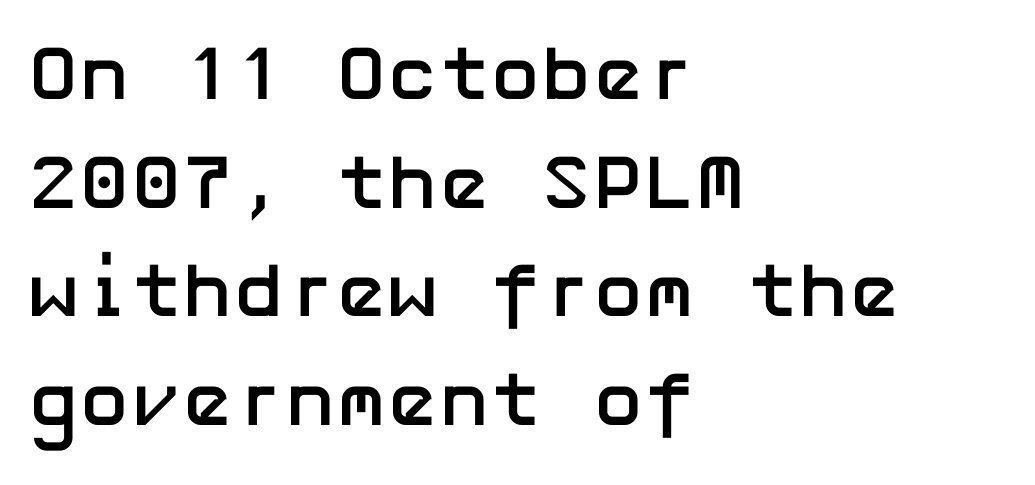
The image shows 77 px semibold sans-serif type, upright; set left-aligned, normal line spacing (1.41x), normal letter spacing, not underlined; low stroke contrast and a medium x-height.
